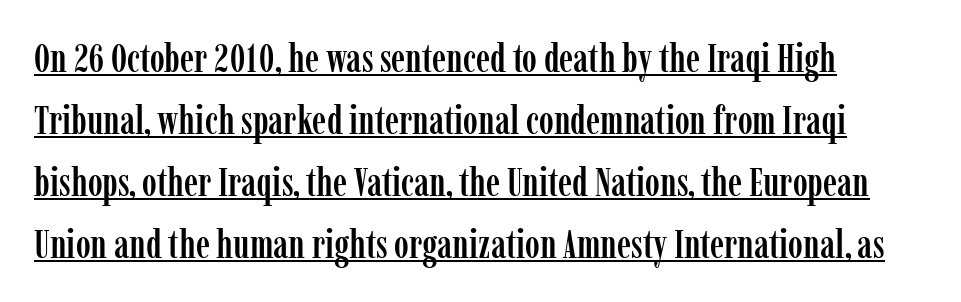
The image shows 40 px condensed serif type, upright; set left-aligned, normal line spacing (1.55x), normal letter spacing, underlined; low stroke contrast and a medium x-height.
